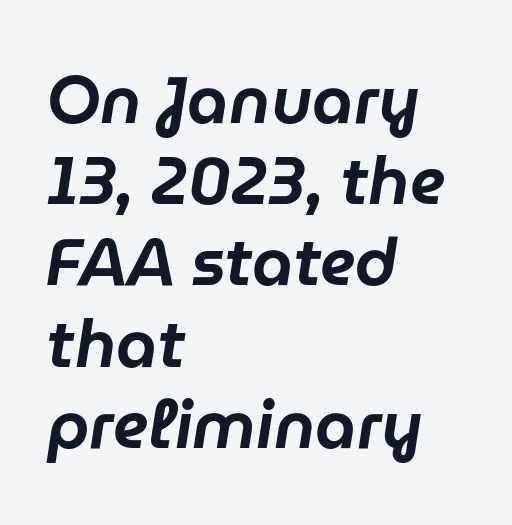
Q: Is the text italic (slanted)? A: Yes, it leans right by about 9 degrees.
Q: Is the text underlined? A: No.
Q: How is the paragraph aligned? A: Left-aligned.
Q: Is the spacing between letters normal or unusually wide? A: Normal.
Q: Width (condensed, normal, or wide)? A: Normal.
Q: Stroke contrast? A: Low.
Q: x-height? A: Medium.
Q: Monospaced? A: No.
